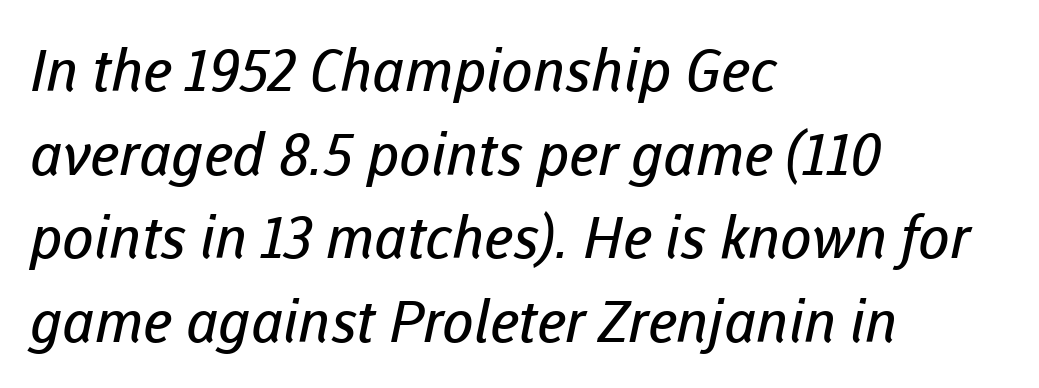
Casual observation: everything's shoved over to the left. Nope, no serifs anywhere on these letters. The zone under the glyphs is completely vacant. The line texture is even and compact thanks to regular tracking.
